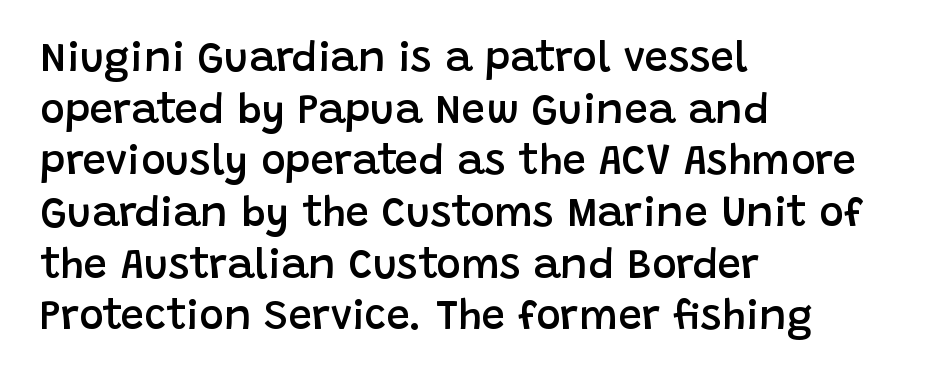
Q: Is the text bold? A: Semi-bold.
Q: Is the text italic (slanted)? A: No, it is upright.
Q: Is the typeface a serif or a sans-serif typeface? A: Sans-serif.
Q: Is the text underlined? A: No.
Q: How is the paragraph aligned? A: Left-aligned.
Q: Is the spacing between letters normal or unusually wide? A: Normal.
Q: Width (condensed, normal, or wide)? A: Normal.
Q: Stroke contrast? A: Low.
Q: x-height? A: Large.
Q: Monospaced? A: No.
